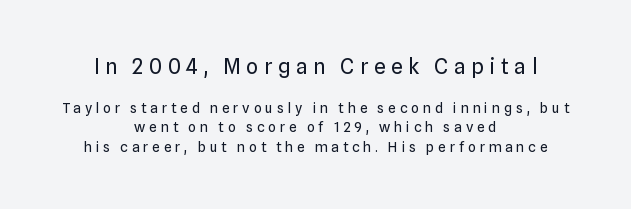
The image shows 21 px text type, upright; set centered, normal line spacing (1.39x), unusually wide letter spacing (+0.27 em), not underlined; the first (top) block is 1.5x larger.
